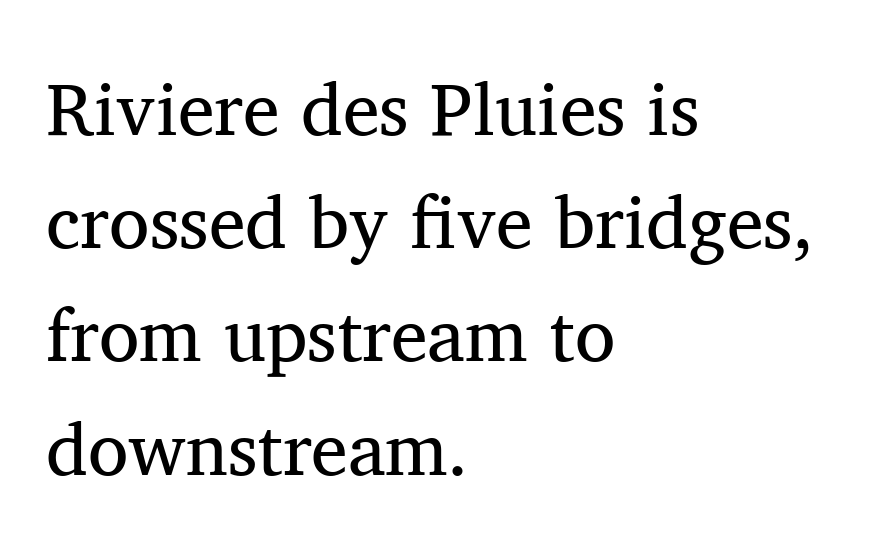
{"serif": "yes", "italic": "no", "bold": "no", "weight": "regular", "width": "normal", "stroke_contrast": "medium", "x_height": "medium", "monospaced": "no", "underline": "no", "align": "left", "line_spacing": "normal", "line_spacing_ratio": 1.53, "letter_spacing": "normal", "letter_spacing_em": 0.0, "glyph_px": 74}
